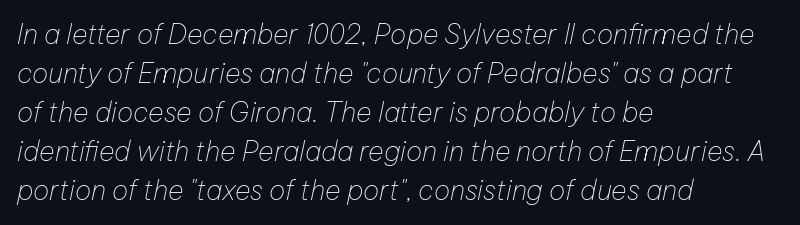
Q: Is the text bold? A: No.
Q: Is the text italic (slanted)? A: Yes, it leans right by about 12 degrees.
Q: Is the text underlined? A: No.
Q: How is the paragraph aligned? A: Left-aligned.
Q: Is the spacing between letters normal or unusually wide? A: Normal.
Q: Is the spacing between lines tight, normal or loose? A: Normal.
